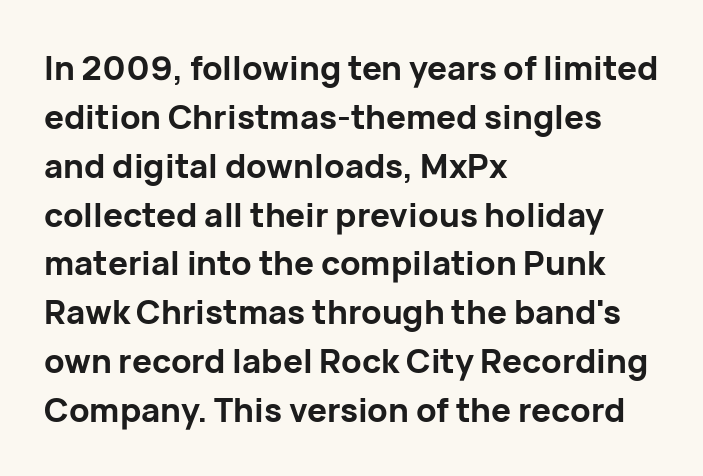
The image shows 33 px bold sans-serif type, upright; set left-aligned, normal line spacing (1.48x), normal letter spacing, not underlined; low stroke contrast and a medium x-height.
